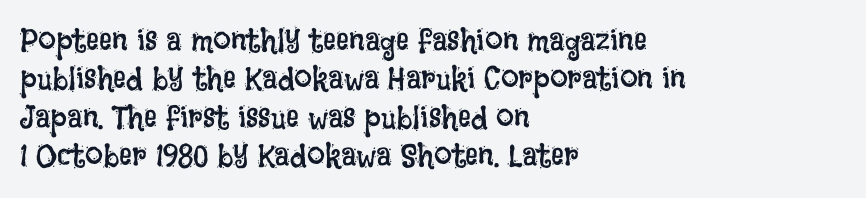
Q: Is the text bold? A: No.
Q: Is the text italic (slanted)? A: No, it is upright.
Q: Is the text underlined? A: No.
Q: How is the paragraph aligned? A: Left-aligned.
Q: Is the spacing between letters normal or unusually wide? A: Normal.
Q: Width (condensed, normal, or wide)? A: Condensed.
Q: Stroke contrast? A: Low.
Q: x-height? A: Large.
Q: Monospaced? A: No.
